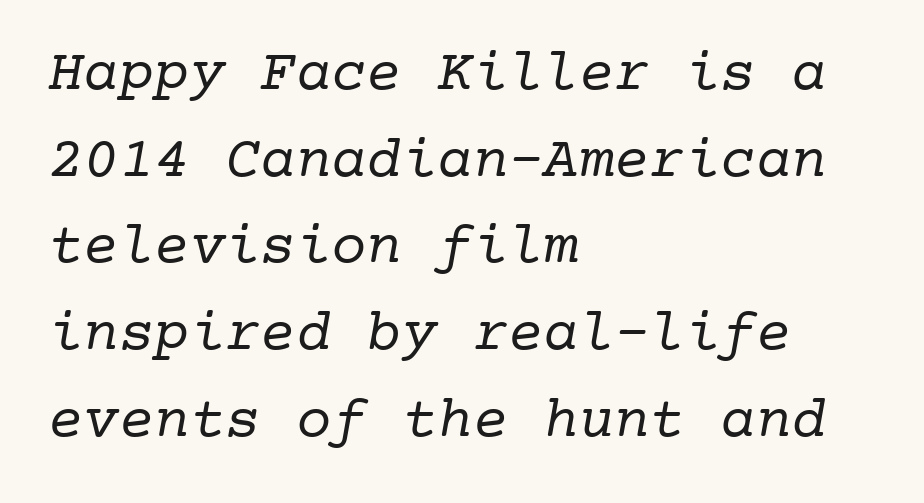
{"serif": "yes", "bold": "no", "weight": "regular", "width": "normal", "stroke_contrast": "low", "x_height": "medium", "monospaced": "yes", "underline": "no", "align": "left", "line_spacing": "normal", "line_spacing_ratio": 1.47, "letter_spacing": "normal", "letter_spacing_em": 0.0, "glyph_px": 59}
